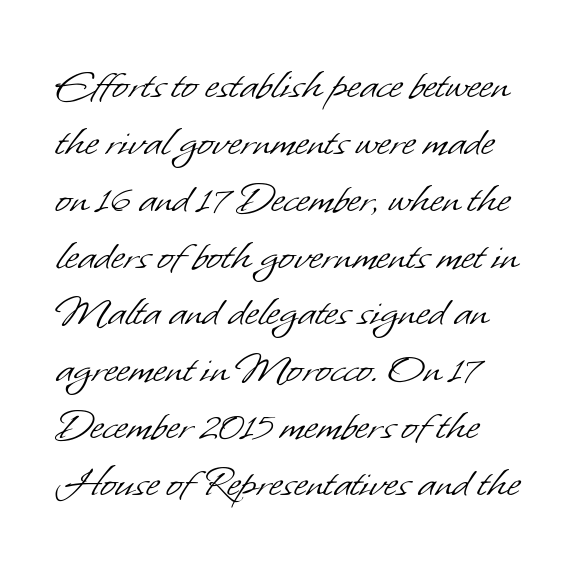
Stroke mass is kept to a normal reading level or below. The zone under the glyphs is completely vacant. Tracking value appears to be zero — textbook default spacing. Nope, no serifs anywhere on these letters.
